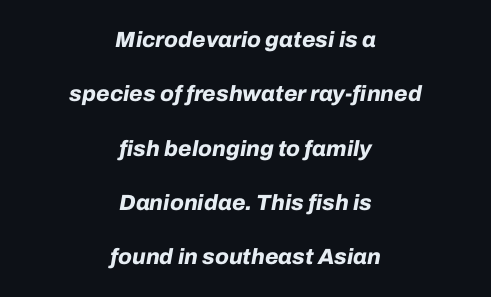
The image shows 22 px bold type, italic (leaning right); set centered, loose line spacing (2.47x), normal letter spacing, not underlined.
